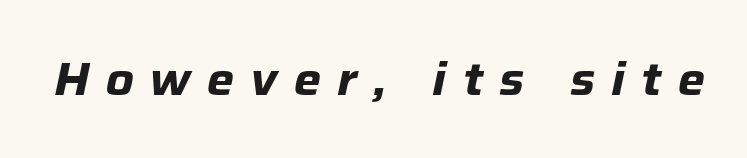
{"italic": "yes", "lean": "right", "slant_degrees": 12, "bold": "yes", "weight": "bold", "width": "normal", "stroke_contrast": "low", "x_height": "medium", "monospaced": "no", "underline": "no", "letter_spacing": "wide", "letter_spacing_em": 0.35, "glyph_px": 46}
